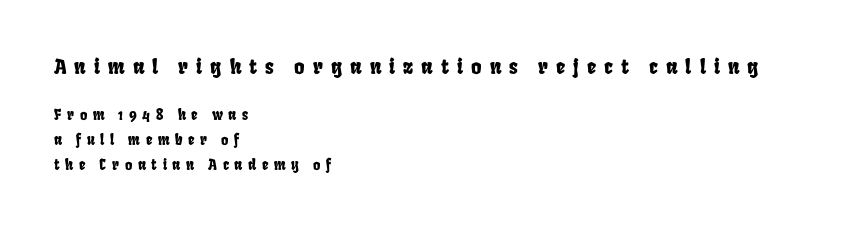
{"underline": "no", "align": "left", "line_spacing_ratio": 1.79, "letter_spacing": "wide", "letter_spacing_em": 0.4, "larger_block": "first", "size_ratio": 1.43, "glyph_px": 20}
